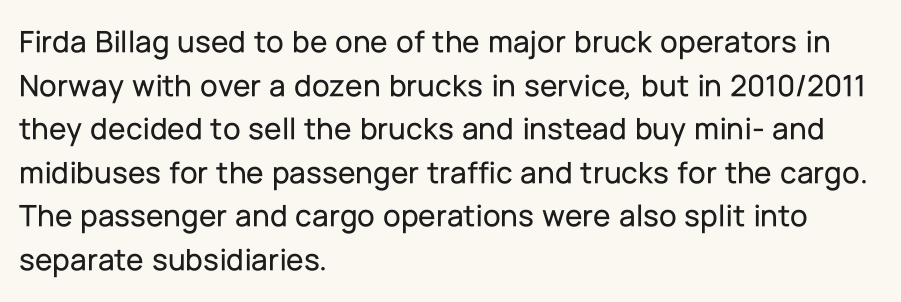
{"serif": "no", "italic": "no", "width": "normal", "stroke_contrast": "low", "x_height": "medium", "monospaced": "no", "underline": "no", "align": "left", "line_spacing": "normal", "line_spacing_ratio": 1.36, "letter_spacing": "normal", "letter_spacing_em": 0.0, "glyph_px": 32}
